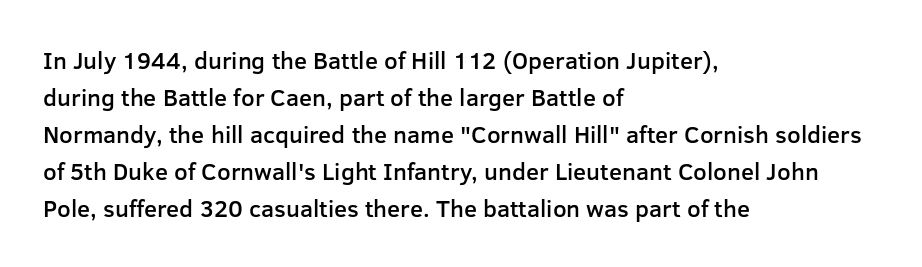
Leading matches the norm, producing a regular column. This is roman type, the default non-slanted kind. Students, note that the glyphs here touch the page at normal intervals. Anything drawn beneath the words? Only blank space.
